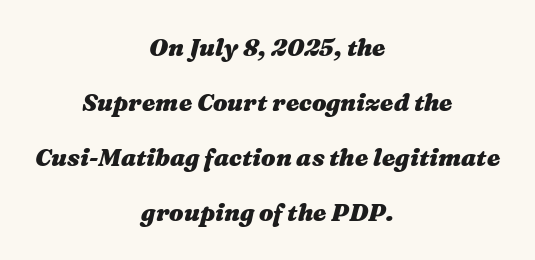
Q: Is the text bold? A: Yes.
Q: Is the text italic (slanted)? A: Yes, it leans right by about 16 degrees.
Q: Is the text underlined? A: No.
Q: How is the paragraph aligned? A: Centered.
Q: Is the spacing between letters normal or unusually wide? A: Normal.
Q: Is the spacing between lines tight, normal or loose? A: Loose.
